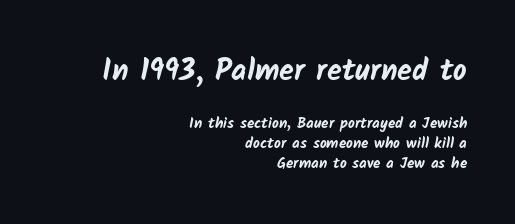
{"serif": "no", "bold": "yes", "weight": "bold", "width": "normal", "stroke_contrast": "low", "x_height": "medium", "monospaced": "no", "underline": "no", "align": "right", "line_spacing": "normal", "line_spacing_ratio": 1.33, "letter_spacing": "normal", "letter_spacing_em": 0.0, "larger_block": "first", "size_ratio": 2.0, "glyph_px": 30}
